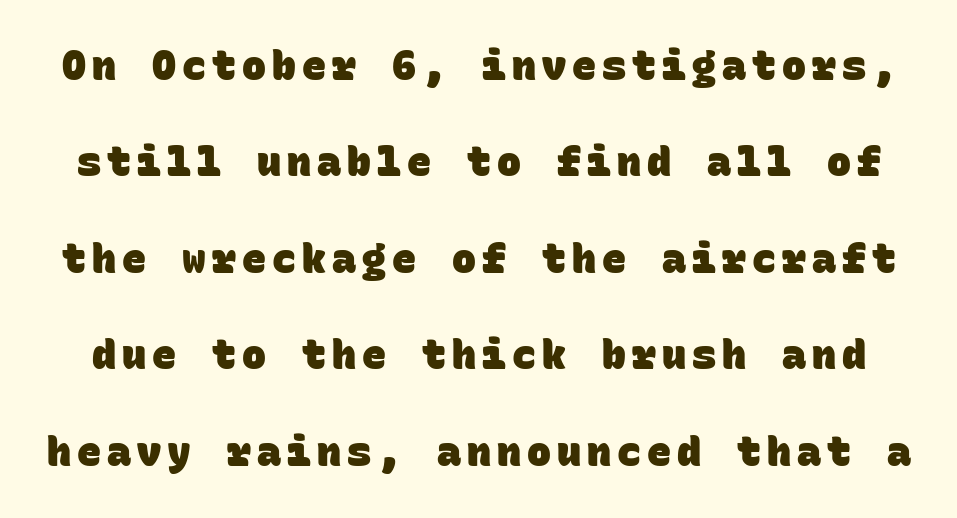
The type family on display is of the sans-serif kind. The space beneath each line is pristine and unruled. The letters are bold, with thick, heavy strokes. The rendering uses typewriter-style spacing with identical character cells.
